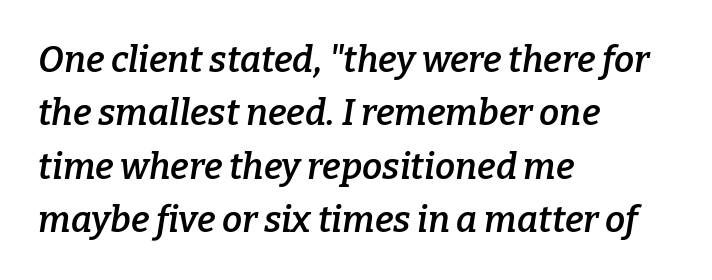
Q: Is the text bold? A: Semi-bold.
Q: Is the text italic (slanted)? A: Yes, it leans right by about 9 degrees.
Q: Is the typeface a serif or a sans-serif typeface? A: Serif.
Q: Is the text underlined? A: No.
Q: How is the paragraph aligned? A: Left-aligned.
Q: Is the spacing between letters normal or unusually wide? A: Normal.
Q: Is the spacing between lines tight, normal or loose? A: Normal.
Q: Width (condensed, normal, or wide)? A: Normal.
Q: Stroke contrast? A: Low.
Q: x-height? A: Medium.
Q: Monospaced? A: No.
